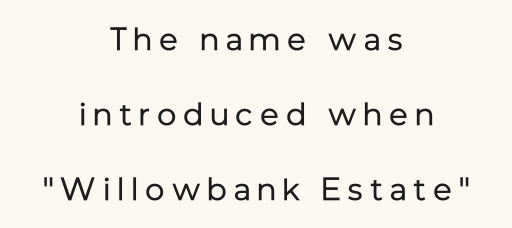
A light-to-regular cut is what we see here. Horizontally, the lines are justified to the midpoint only. In terms of leading, this rendering errs on the spacious side. Each letter keeps its own natural width here, so spacing adapts to shape.
